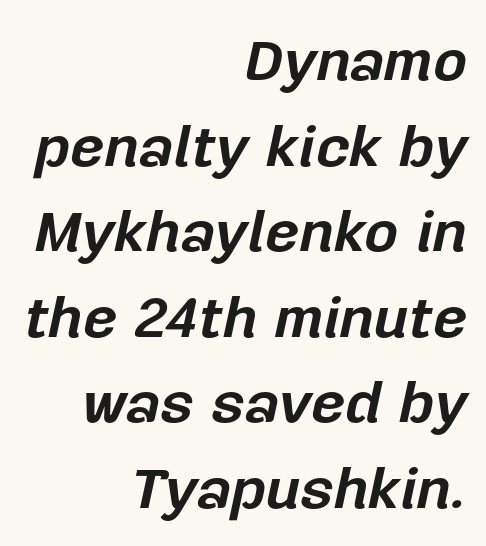
Which margin do the lines hug? The right one — the left edge is uneven. Short note: letters normally spaced. The zone under the glyphs is completely vacant. Vertically, the passage feels balanced, rows spaced as you'd expect. Heft: maximum for text — a bold.
